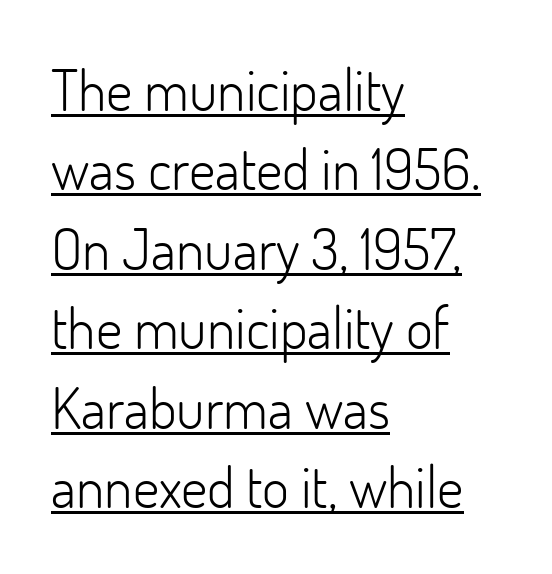
The image shows 58 px light sans-serif type, upright; set left-aligned, normal line spacing (1.37x), normal letter spacing, underlined; low stroke contrast and a small x-height.
